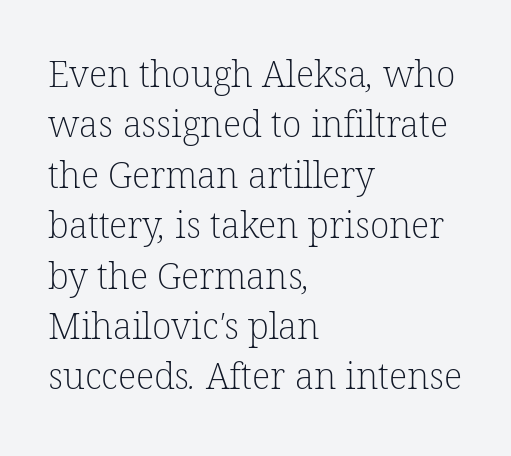
{"serif": "yes", "bold": "no", "weight": "light", "width": "normal", "stroke_contrast": "low", "x_height": "medium", "monospaced": "no", "underline": "no", "align": "left", "line_spacing": "normal", "line_spacing_ratio": 1.4, "letter_spacing": "normal", "letter_spacing_em": 0.0, "glyph_px": 36}
